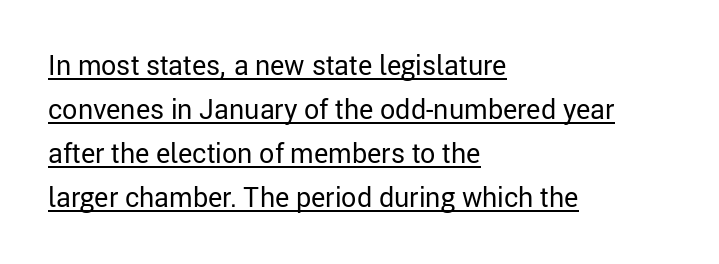
{"italic": "no", "bold": "no", "underline": "yes", "align": "left", "line_spacing": "normal", "line_spacing_ratio": 1.63, "letter_spacing": "normal", "letter_spacing_em": 0.0, "glyph_px": 27}
